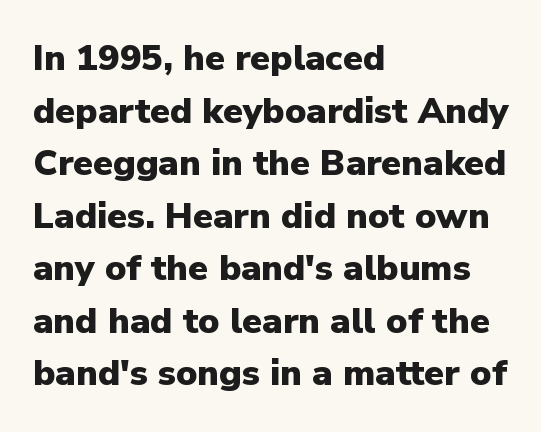
When letters stand straight like this, we call the style roman or upright. All the whitespace from short lines collects on the right. The rendering shows plain stroke endings on the letterforms — a sans-serif design. Spacing between characters is what you'd get straight out of the box. Baseline-to-baseline distance is the conventional proportion of letter height.
